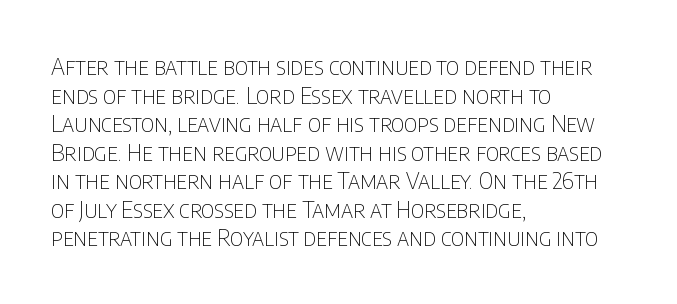
Beneath every word, the page is bare. On a weight scale, this lands at 450 or below. Look at the tracking — it's just the regular setting, nothing added. The typesetter chose a ragged-right arrangement here. Upright lettering throughout.
